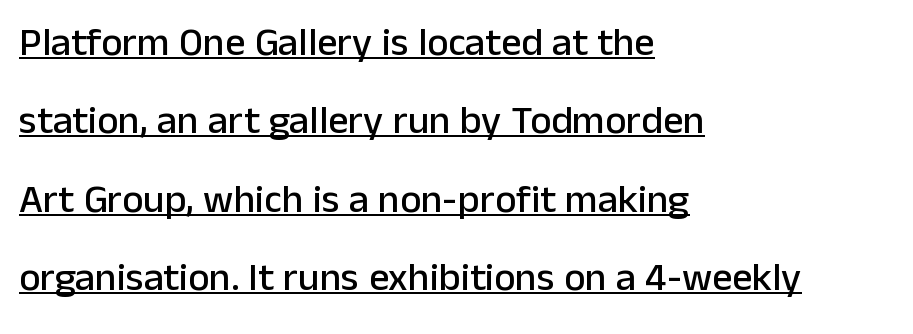
The image shows 40 px sans-serif type, upright; set left-aligned, loose line spacing (1.96x), normal letter spacing, underlined; low stroke contrast and a medium x-height.
